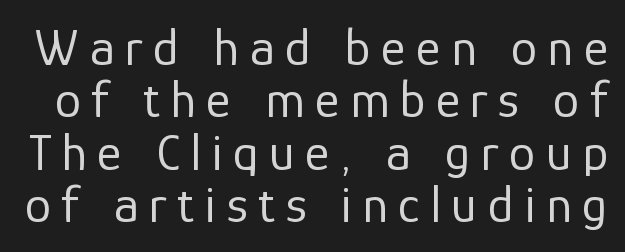
Q: Is the text bold? A: No.
Q: Is the text italic (slanted)? A: No, it is upright.
Q: Is the typeface a serif or a sans-serif typeface? A: Sans-serif.
Q: Is the text underlined? A: No.
Q: Is the spacing between letters normal or unusually wide? A: Unusually wide.
Q: Is the spacing between lines tight, normal or loose? A: Tight.
Q: Width (condensed, normal, or wide)? A: Normal.
Q: Stroke contrast? A: Low.
Q: x-height? A: Medium.
Q: Monospaced? A: No.
